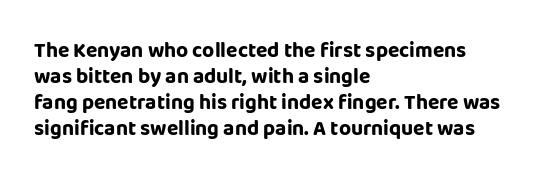
Q: Is the text bold? A: Yes.
Q: Is the text italic (slanted)? A: No, it is upright.
Q: Is the text underlined? A: No.
Q: How is the paragraph aligned? A: Left-aligned.
Q: Is the spacing between letters normal or unusually wide? A: Normal.
